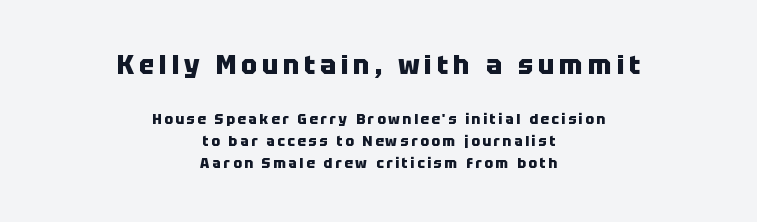
{"italic": "no", "bold": "yes", "underline": "no", "align": "center", "line_spacing": "normal", "line_spacing_ratio": 1.58, "larger_block": "first", "size_ratio": 1.86, "glyph_px": 26}
